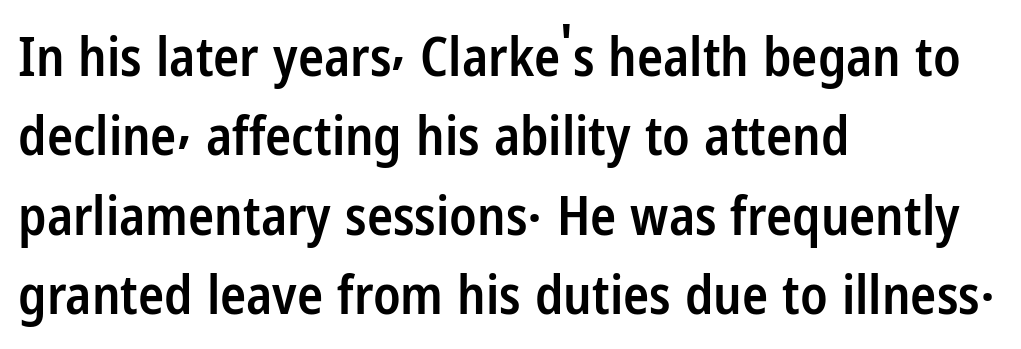
The image shows 54 px semibold, condensed sans-serif type, upright; set left-aligned, normal line spacing (1.47x), normal letter spacing, not underlined; low stroke contrast and a medium x-height.
